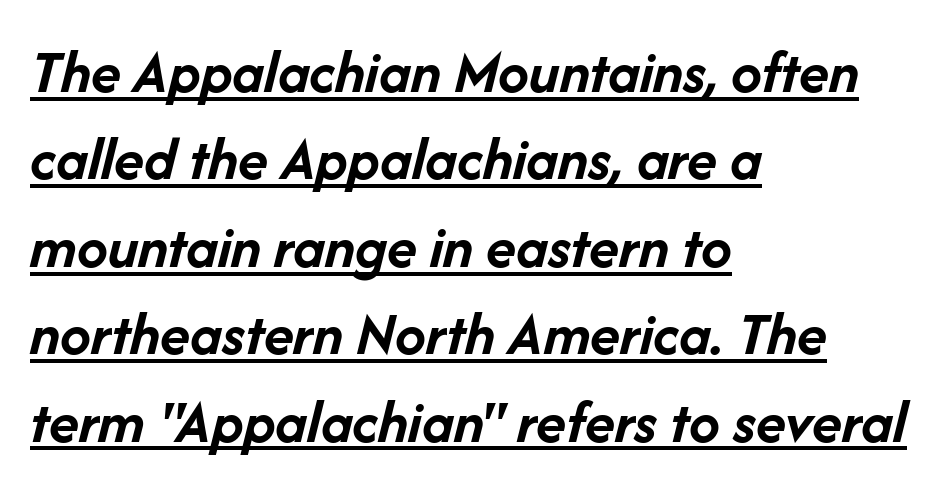
The image shows 62 px semibold type, italic (leaning right); set left-aligned, normal line spacing (1.41x), normal letter spacing, underlined; low stroke contrast and a medium x-height.
